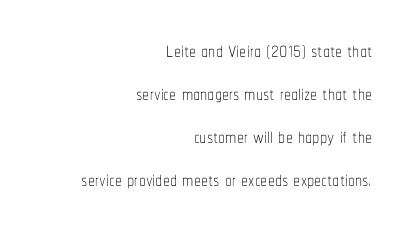
The image shows 28 px thin, condensed type, upright; set right-aligned, normal line spacing (1.54x), normal letter spacing, not underlined; low stroke contrast and a medium x-height.
